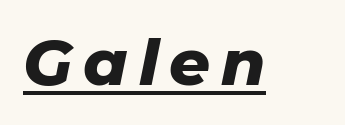
Quick note: underline on. The rendering uses a bold face; every stroke is thick and dark. The axis of the letterforms is tilted away from vertical. Proportional: the letters do not fall into vertical columns.
